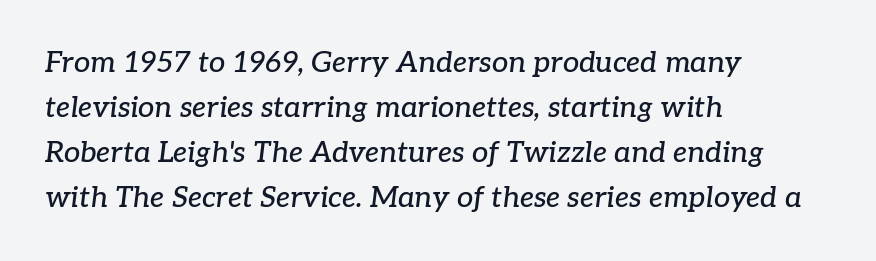
The image shows 29 px serif type, italic (leaning right); set left-aligned, normal line spacing (1.55x), normal letter spacing, not underlined; low stroke contrast and a medium x-height.
